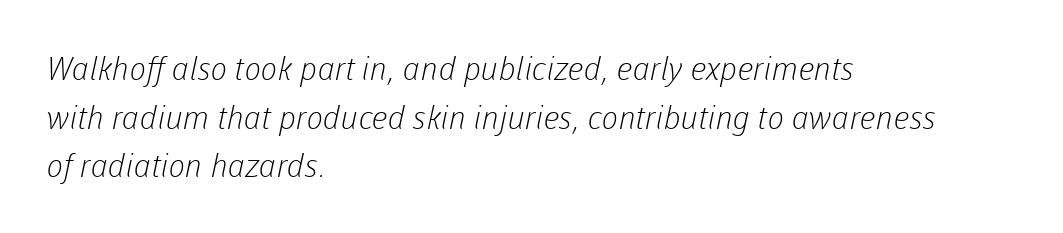
Quick note: underline off. Character widths vary here, with narrow letters taking less room than wide ones. Serifs: no, the terminals of the letterforms are clean. Stroke thickness stays within the range of a standard reading face or lighter.
